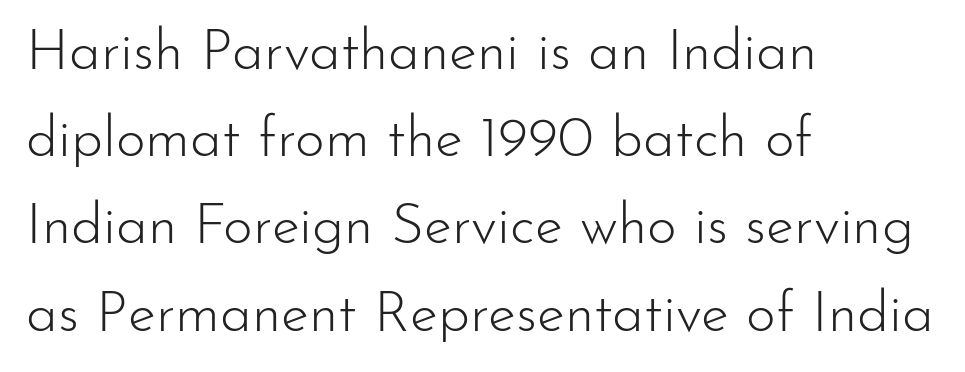
The specimen reads as upright at a glance. Unlike a traditional serif, this face leaves its strokes unadorned. A typesetter would call this zero additional tracking. Check under the words: just untouched page. The vertical gap from one line to the next is medium. This sample has the flowing, uneven cadence of proportional lettering.
